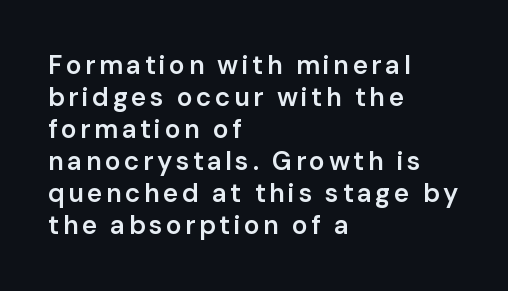
Just letters on the line, the space beneath them empty. Notice how the passage keeps a crisp vertical edge on the left only. The lettering holds an erect, upright posture throughout. Strokes here are thickened, but only to semibold level.
